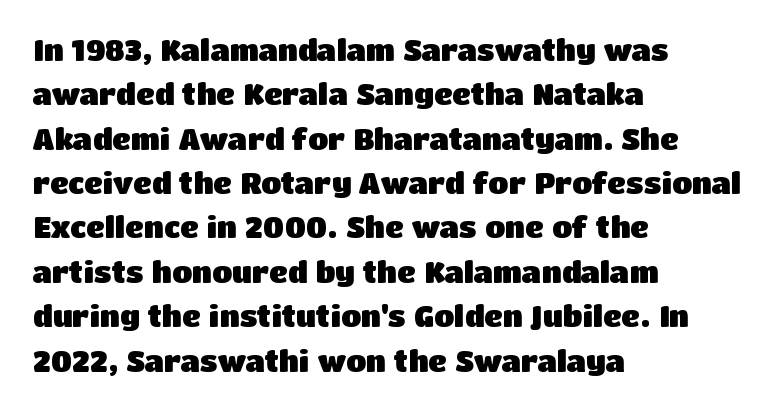
{"serif": "no", "italic": "no", "bold": "yes", "weight": "heavy", "width": "normal", "stroke_contrast": "low", "x_height": "large", "monospaced": "no", "underline": "no", "align": "left", "line_spacing": "normal", "line_spacing_ratio": 1.53, "letter_spacing": "normal", "letter_spacing_em": 0.0, "glyph_px": 29}
